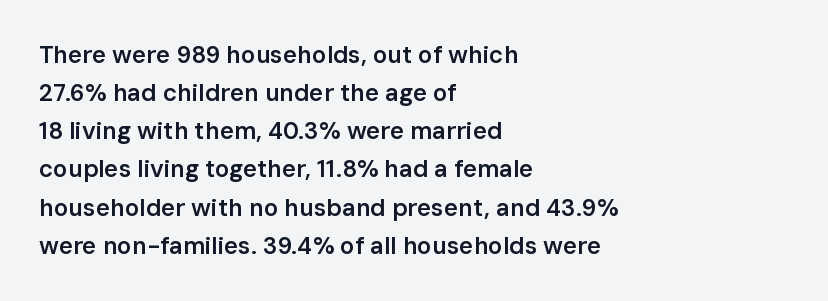
The image shows 24 px text type, upright; set left-aligned, normal line spacing (1.59x), normal letter spacing, not underlined.
